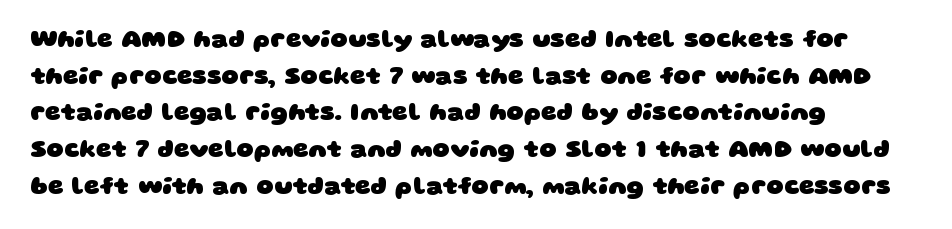
{"bold": "yes", "underline": "no", "align": "left", "line_spacing": "normal", "line_spacing_ratio": 1.53, "letter_spacing": "normal", "letter_spacing_em": 0.0, "glyph_px": 24}
